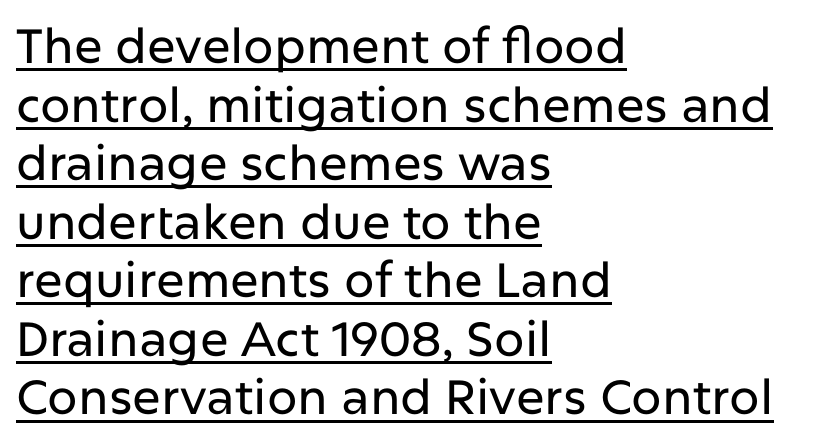
Descenders here cross a horizontal rule under the line. The letters carry no serifs — their stems end cleanly without finishing strokes. Looks like regular typesetting: each glyph gets only the width it needs. This sample is left-justified, so line endings fall wherever the words run out. The letters sit at their default tracking, neither squeezed nor spread.
